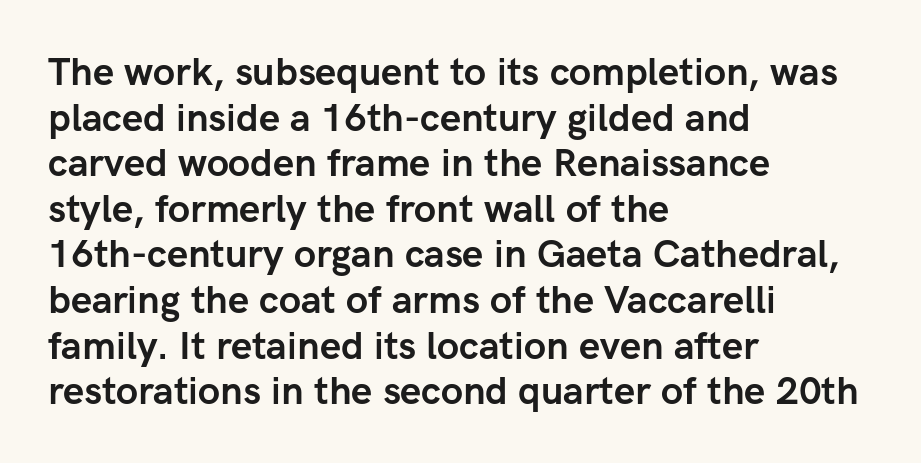
Q: Is the text bold? A: Yes.
Q: Is the text italic (slanted)? A: No, it is upright.
Q: Is the typeface a serif or a sans-serif typeface? A: Sans-serif.
Q: Is the text underlined? A: No.
Q: How is the paragraph aligned? A: Left-aligned.
Q: Is the spacing between letters normal or unusually wide? A: Normal.
Q: Width (condensed, normal, or wide)? A: Normal.
Q: Stroke contrast? A: Low.
Q: x-height? A: Medium.
Q: Monospaced? A: No.
